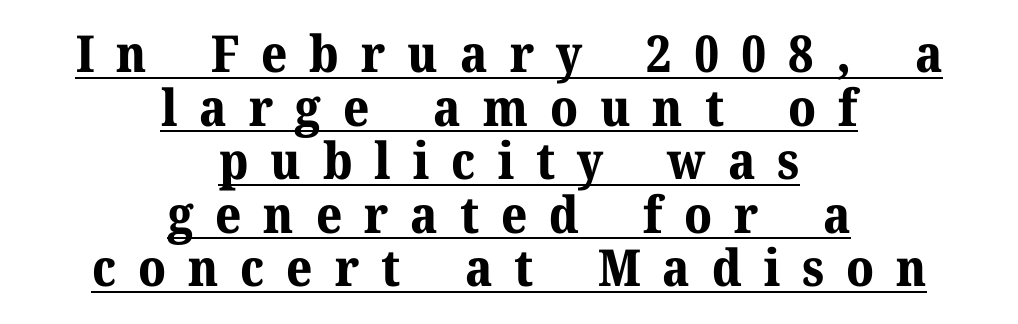
Q: Is the text bold? A: Yes.
Q: Is the text italic (slanted)? A: No, it is upright.
Q: Is the typeface a serif or a sans-serif typeface? A: Serif.
Q: Is the text underlined? A: Yes.
Q: How is the paragraph aligned? A: Centered.
Q: Is the spacing between letters normal or unusually wide? A: Unusually wide.
Q: Is the spacing between lines tight, normal or loose? A: Tight.
Q: Width (condensed, normal, or wide)? A: Normal.
Q: Stroke contrast? A: Medium.
Q: x-height? A: Medium.
Q: Monospaced? A: No.
